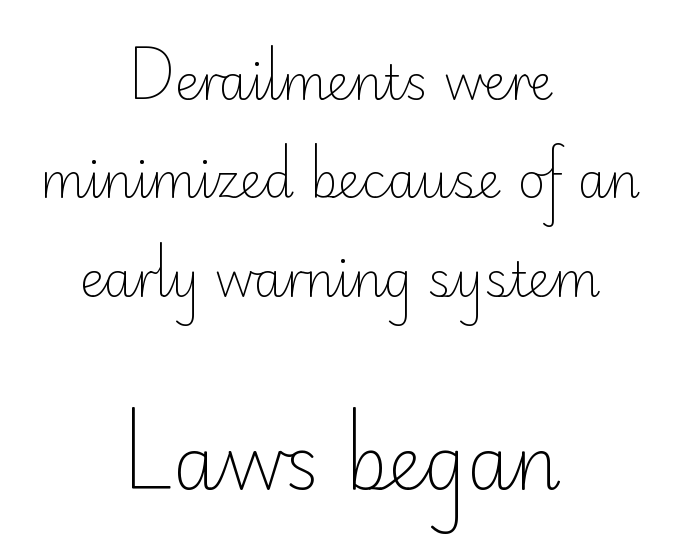
The image shows 72 px light sans-serif type, upright; set centered, loose line spacing (2.05x), normal letter spacing, not underlined; the second (bottom) block is 1.5x larger; low stroke contrast and a small x-height.
